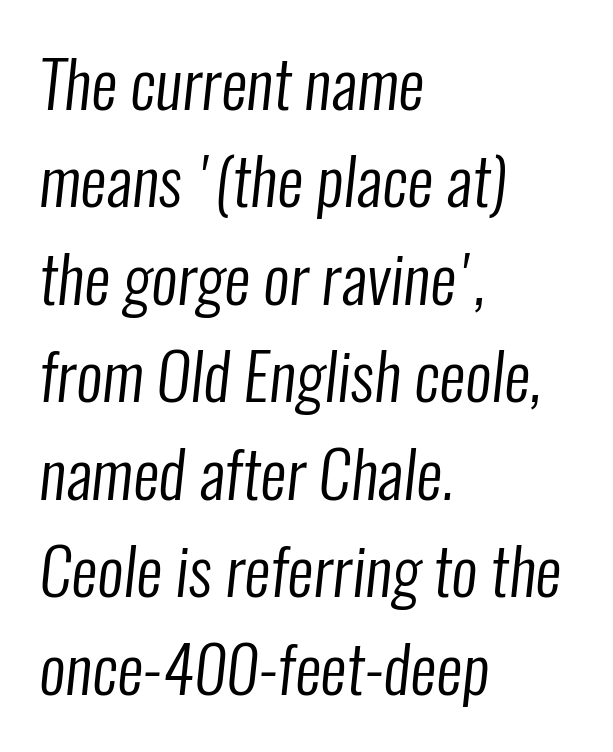
The image shows 65 px regular-weight, condensed sans-serif type; set left-aligned, normal line spacing (1.5x), normal letter spacing, not underlined; low stroke contrast and a medium x-height.
